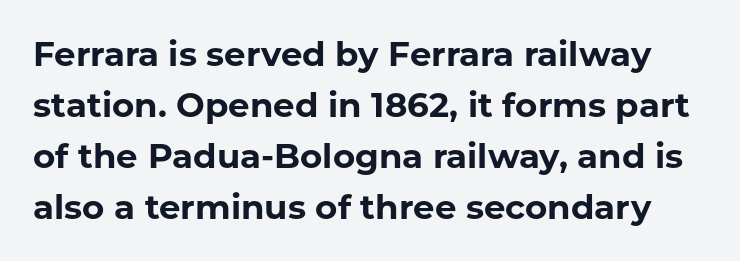
{"serif": "no", "italic": "no", "bold": "yes", "weight": "bold", "width": "normal", "stroke_contrast": "low", "x_height": "medium", "monospaced": "no", "underline": "no", "line_spacing": "normal", "line_spacing_ratio": 1.5, "letter_spacing": "normal", "letter_spacing_em": 0.0, "glyph_px": 34}
